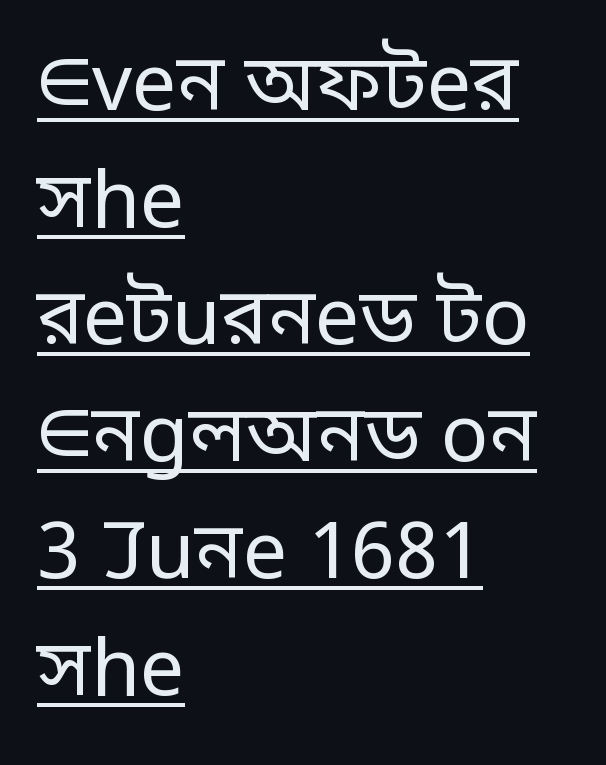
The image shows 79 px regular-weight sans-serif type, upright; set left-aligned, normal line spacing (1.48x), normal letter spacing, underlined; low stroke contrast and a large x-height.
